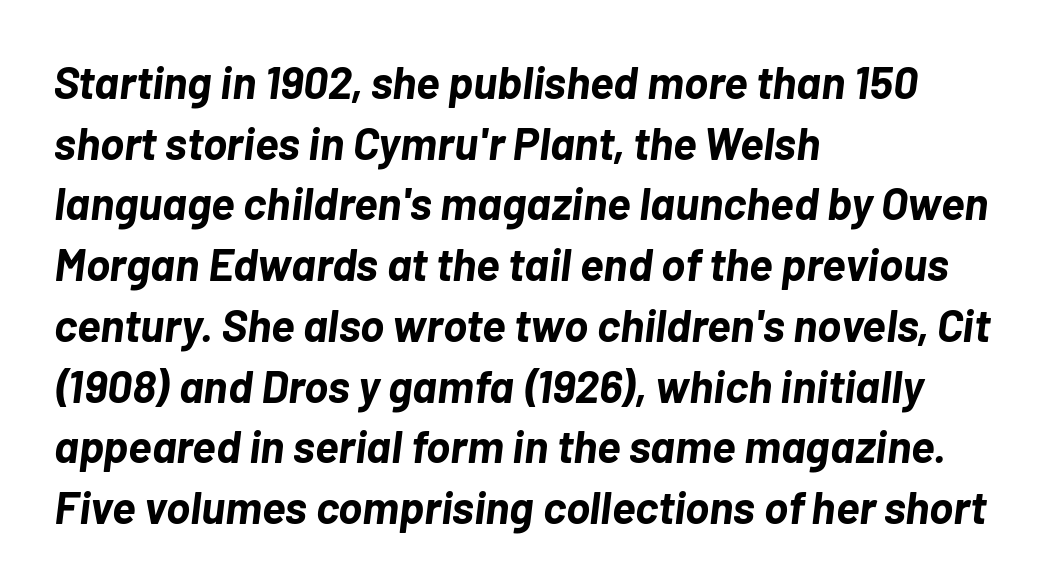
Q: Is the text bold? A: Yes.
Q: Is the text italic (slanted)? A: Yes, it leans right by about 7 degrees.
Q: Is the text underlined? A: No.
Q: How is the paragraph aligned? A: Left-aligned.
Q: Is the spacing between letters normal or unusually wide? A: Normal.
Q: Is the spacing between lines tight, normal or loose? A: Normal.
Q: Width (condensed, normal, or wide)? A: Normal.
Q: Stroke contrast? A: Low.
Q: x-height? A: Medium.
Q: Monospaced? A: No.
